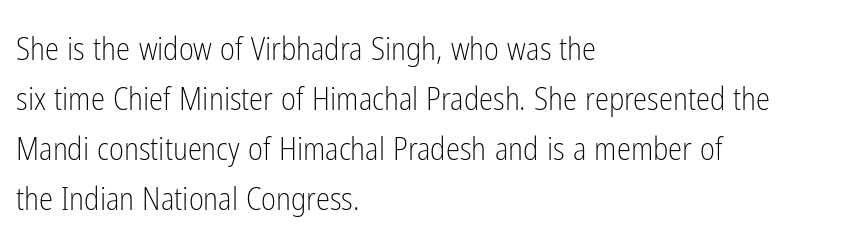
The image shows 32 px light, condensed sans-serif type, upright; set left-aligned, normal line spacing (1.56x), normal letter spacing, not underlined; low stroke contrast and a medium x-height.
